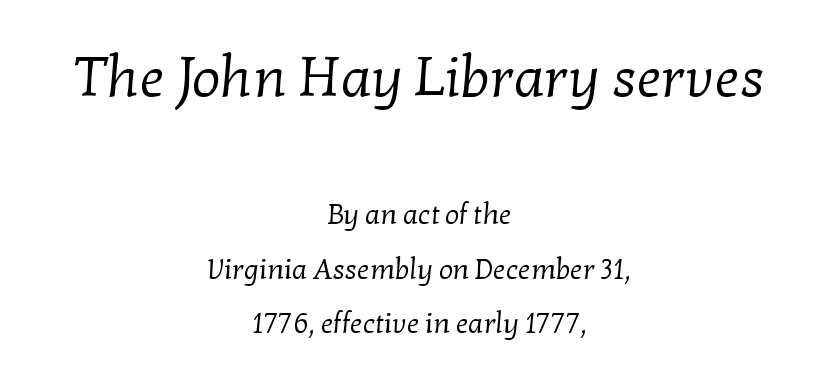
The image shows 56 px regular-weight serif type; set centered, loose line spacing (1.95x), normal letter spacing, not underlined; the first (top) block is 2.0x larger; low stroke contrast and a medium x-height.
